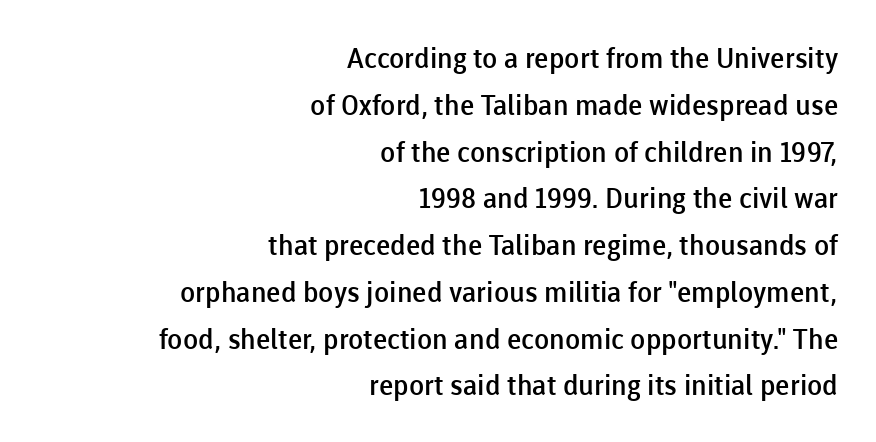
Q: Is the text bold? A: Semi-bold.
Q: Is the text italic (slanted)? A: No, it is upright.
Q: Is the typeface a serif or a sans-serif typeface? A: Sans-serif.
Q: Is the text underlined? A: No.
Q: How is the paragraph aligned? A: Right-aligned.
Q: Is the spacing between letters normal or unusually wide? A: Normal.
Q: Is the spacing between lines tight, normal or loose? A: Normal.
Q: Width (condensed, normal, or wide)? A: Normal.
Q: Stroke contrast? A: Low.
Q: x-height? A: Medium.
Q: Monospaced? A: No.
